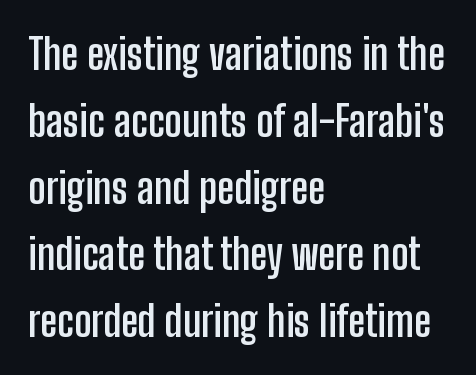
{"serif": "no", "italic": "no", "bold": "yes", "weight": "semibold", "width": "condensed", "stroke_contrast": "low", "x_height": "medium", "monospaced": "no", "underline": "no", "align": "left", "line_spacing": "normal", "line_spacing_ratio": 1.59, "letter_spacing": "normal", "letter_spacing_em": 0.0, "glyph_px": 42}
